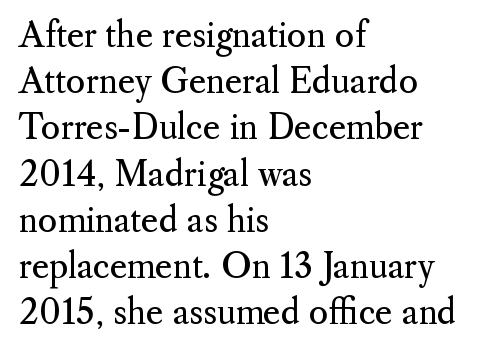
The image shows 33 px regular-weight serif type, upright; set left-aligned, normal line spacing (1.4x), normal letter spacing, not underlined; medium stroke contrast and a small x-height.
